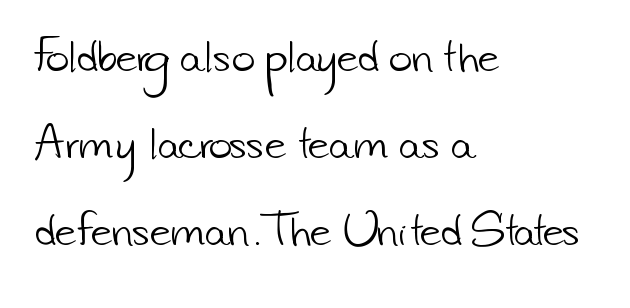
Words appear dense and cohesive because spacing is normal. The space between consecutive lines is lavish. Look at the bottom of the vertical strokes: they stop flat, with no serifs. The area under the type is left untouched.
